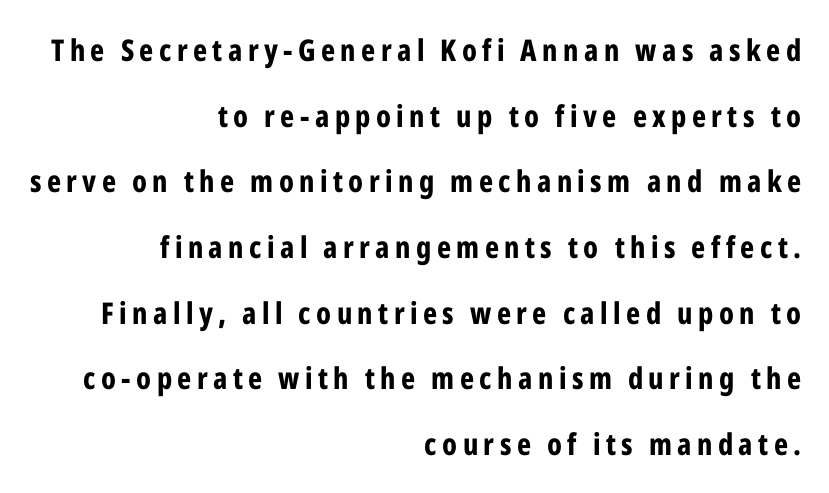
{"serif": "no", "italic": "no", "bold": "yes", "weight": "bold", "width": "condensed", "stroke_contrast": "low", "x_height": "medium", "monospaced": "no", "underline": "no", "align": "right", "line_spacing": "loose", "line_spacing_ratio": 2.19, "glyph_px": 30}
